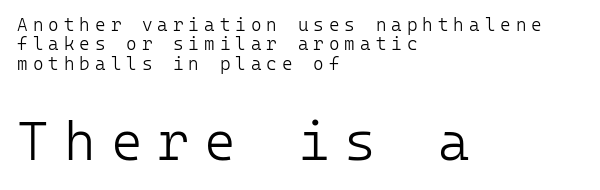
{"serif": "no", "italic": "no", "bold": "no", "weight": "light", "width": "normal", "stroke_contrast": "low", "x_height": "medium", "monospaced": "yes", "underline": "no", "align": "left", "line_spacing": "tight", "line_spacing_ratio": 1.07, "letter_spacing": "wide", "letter_spacing_em": 0.28, "larger_block": "second", "size_ratio": 3.0, "glyph_px": 54}
